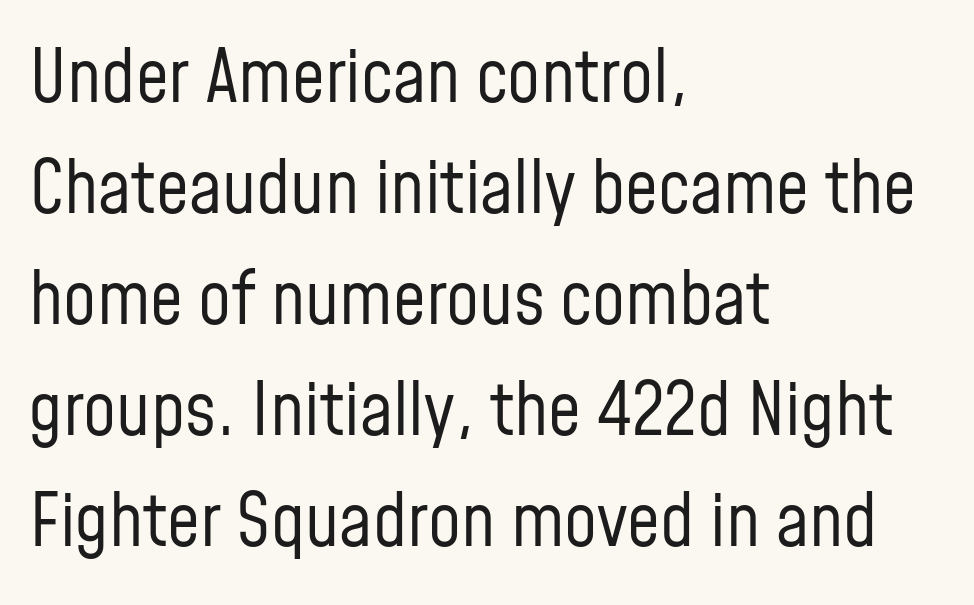
{"serif": "no", "italic": "no", "bold": "no", "weight": "regular", "width": "condensed", "stroke_contrast": "low", "x_height": "medium", "monospaced": "no", "underline": "no", "align": "left", "line_spacing": "normal", "line_spacing_ratio": 1.52, "letter_spacing": "normal", "letter_spacing_em": 0.0, "glyph_px": 73}
